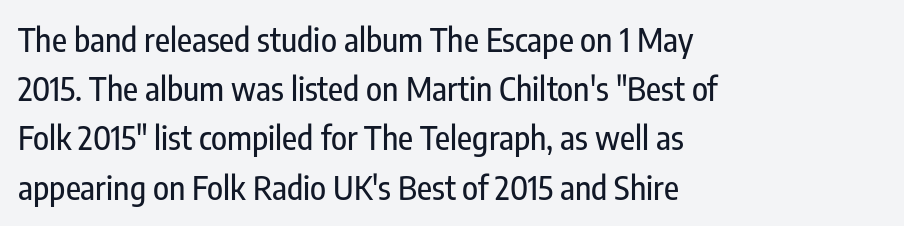
{"serif": "no", "italic": "no", "width": "condensed", "stroke_contrast": "low", "x_height": "medium", "monospaced": "no", "underline": "no", "align": "left", "line_spacing": "normal", "line_spacing_ratio": 1.49, "letter_spacing": "normal", "letter_spacing_em": 0.0, "glyph_px": 33}
